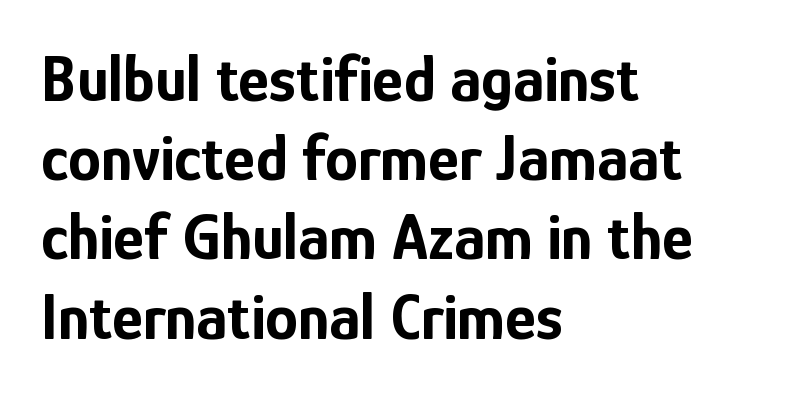
Q: Is the text bold? A: Yes.
Q: Is the text italic (slanted)? A: No, it is upright.
Q: Is the typeface a serif or a sans-serif typeface? A: Sans-serif.
Q: Is the text underlined? A: No.
Q: How is the paragraph aligned? A: Left-aligned.
Q: Is the spacing between letters normal or unusually wide? A: Normal.
Q: Width (condensed, normal, or wide)? A: Condensed.
Q: Stroke contrast? A: Low.
Q: x-height? A: Medium.
Q: Monospaced? A: No.
